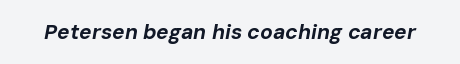
The image shows 21 px bold type, italic (leaning right); set normal letter spacing, not underlined.
